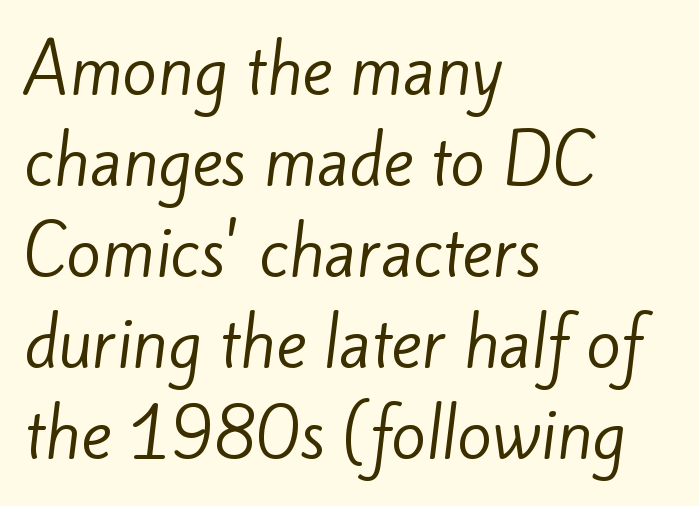
{"serif": "no", "bold": "no", "weight": "regular", "width": "normal", "stroke_contrast": "low", "x_height": "small", "monospaced": "no", "underline": "no", "align": "left", "line_spacing": "normal", "line_spacing_ratio": 1.42, "letter_spacing": "normal", "letter_spacing_em": 0.0, "glyph_px": 64}
